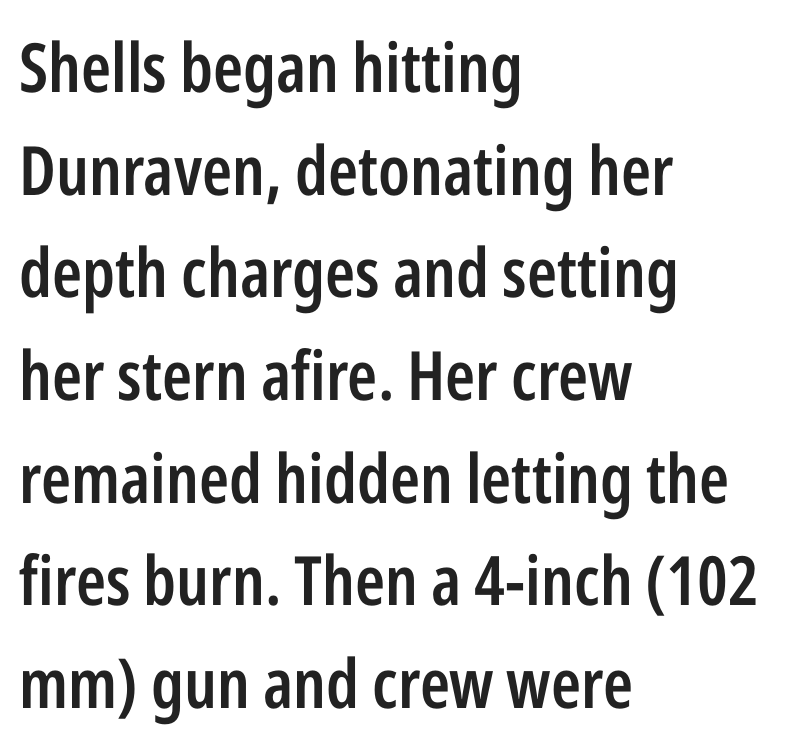
Q: Is the text bold? A: Semi-bold.
Q: Is the text italic (slanted)? A: No, it is upright.
Q: Is the typeface a serif or a sans-serif typeface? A: Sans-serif.
Q: Is the text underlined? A: No.
Q: How is the paragraph aligned? A: Left-aligned.
Q: Is the spacing between letters normal or unusually wide? A: Normal.
Q: Is the spacing between lines tight, normal or loose? A: Normal.
Q: Width (condensed, normal, or wide)? A: Condensed.
Q: Stroke contrast? A: Low.
Q: x-height? A: Medium.
Q: Monospaced? A: No.
